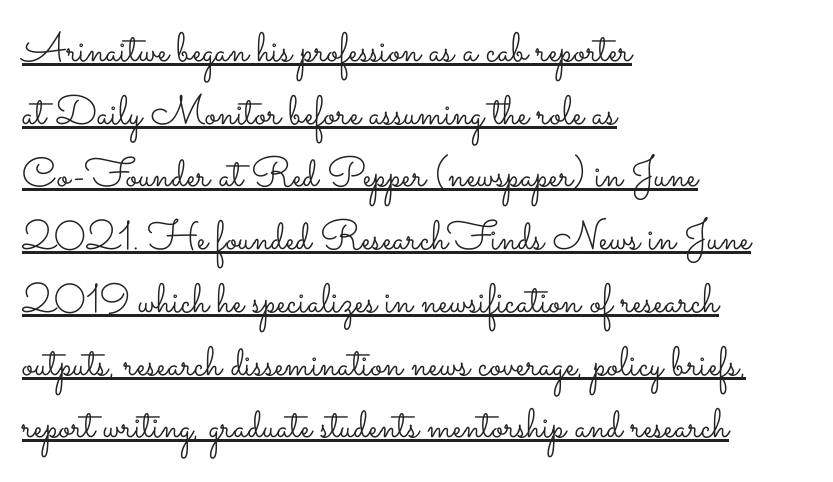
A typesetter would call this proportional, since set widths differ per character. A typesetter would call this zero additional tracking. Notice how a bar underscores the lettering throughout. Weight: not bold — regular or lighter. Notice how descenders clear the ascenders below comfortably — that's standard leading.
